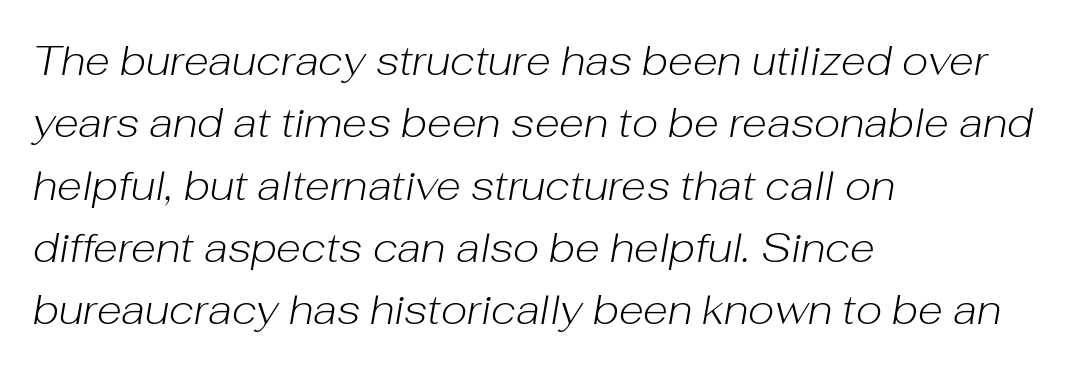
{"italic": "yes", "lean": "right", "slant_degrees": 10, "bold": "no", "weight": "light", "width": "normal", "stroke_contrast": "low", "x_height": "medium", "monospaced": "no", "underline": "no", "align": "left", "line_spacing": "normal", "line_spacing_ratio": 1.52, "letter_spacing": "normal", "letter_spacing_em": 0.0, "glyph_px": 41}
